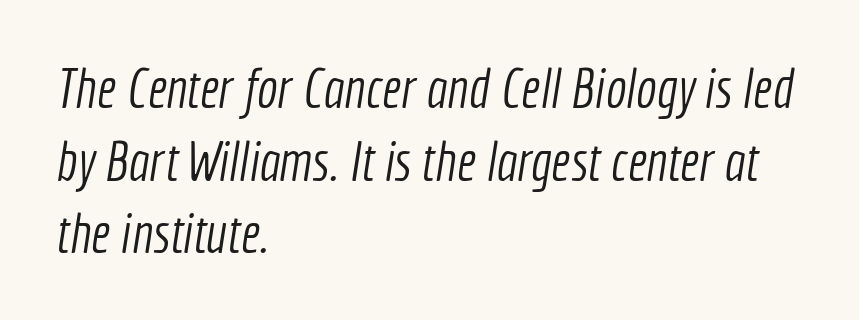
{"serif": "no", "bold": "no", "weight": "light", "width": "condensed", "x_height": "medium", "monospaced": "no", "underline": "no", "align": "left", "line_spacing": "normal", "line_spacing_ratio": 1.32, "letter_spacing": "normal", "letter_spacing_em": 0.0, "glyph_px": 55}
